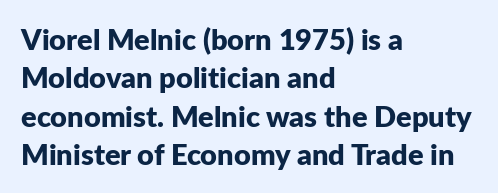
Words appear dense and cohesive because spacing is normal. I'd describe the lettering as bold — thick and assertive. Interline gaps are of average width in this sample. Each letter keeps its own natural width here, so spacing adapts to shape. This sample uses an upright cut, with every glyph sitting square on the baseline. Grotesque or geometric, the face here clearly has no serifs.
